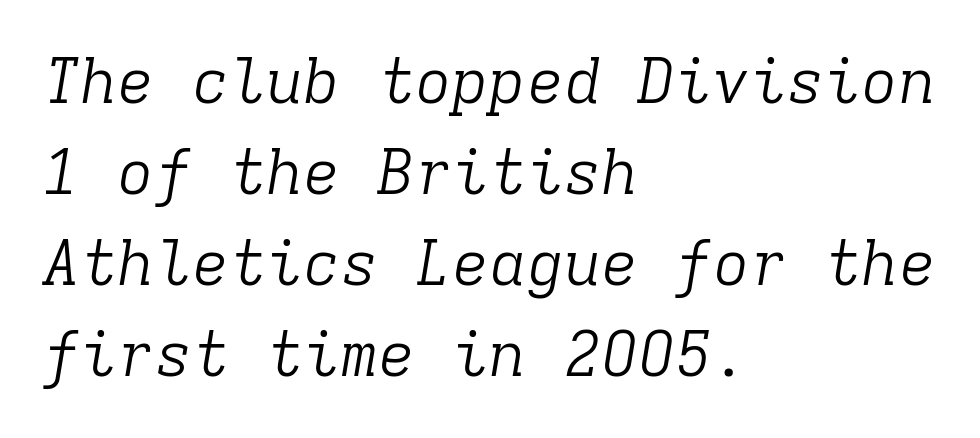
Notice how descenders clear the ascenders below comfortably — that's standard leading. A typesetter would call this monospace, since all characters share one set width. Stems and bowls with no extra thickness — not bold. Lines of text with bare space underneath. Leftover space on each line is placed entirely after the last word.
